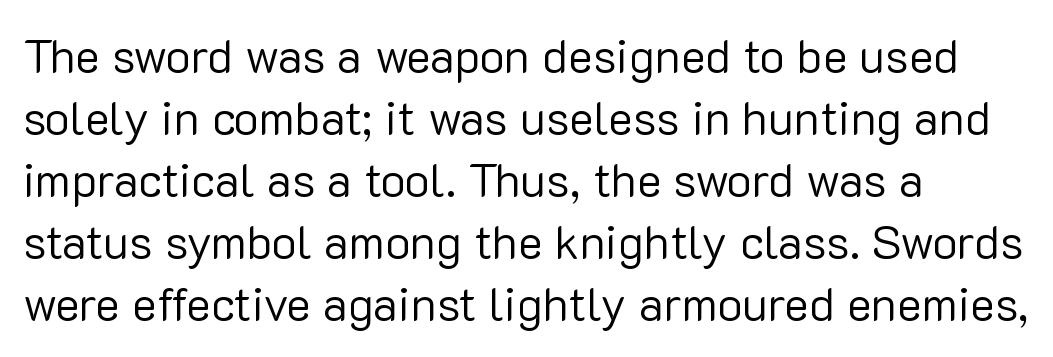
The font sits on the lighter half of the weight spectrum, regular included. The rag falls on the right side of this text block. Proportional: the letters do not fall into vertical columns. Observe the ordinary spacing: letters are neighbours, not strangers. The type sits square on the baseline with zero lean.
